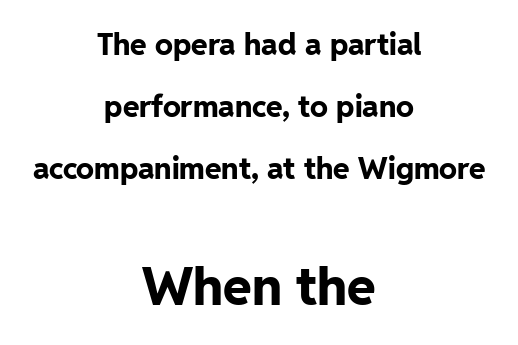
Q: Is the text bold? A: Yes.
Q: Is the text italic (slanted)? A: No, it is upright.
Q: Is the typeface a serif or a sans-serif typeface? A: Sans-serif.
Q: Is the text underlined? A: No.
Q: How is the paragraph aligned? A: Centered.
Q: Is the spacing between letters normal or unusually wide? A: Normal.
Q: Is the spacing between lines tight, normal or loose? A: Loose.
Q: Which block of text is set in a larger size, the first (top) or the second (bottom)? A: The second (bottom) one.
Q: Width (condensed, normal, or wide)? A: Normal.
Q: Stroke contrast? A: Low.
Q: x-height? A: Medium.
Q: Monospaced? A: No.
